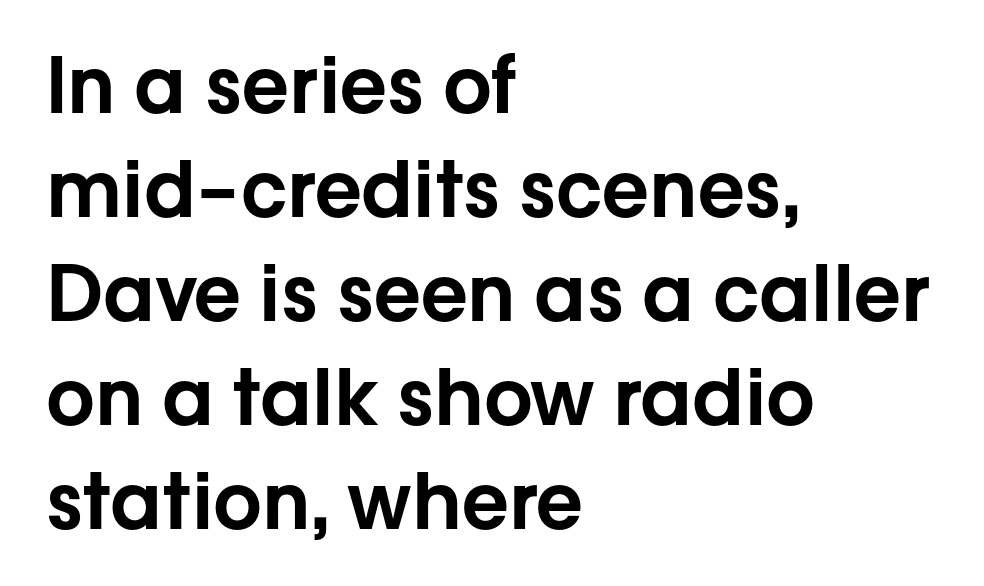
The image shows 77 px sans-serif type, upright; set left-aligned, normal line spacing (1.35x), normal letter spacing, not underlined; low stroke contrast and a medium x-height.
